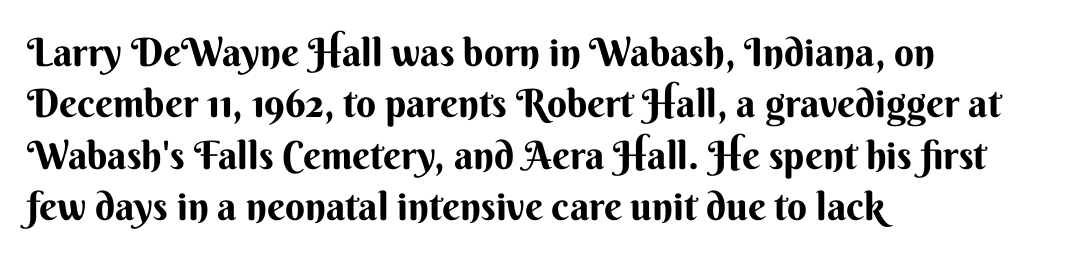
Plenty of ink on the page — the face is bold. Nothing unusual about the tracking: characters are spaced as the font intends. In terms of posture, this sample is upright. The leading is moderate, giving the passage an even texture.
